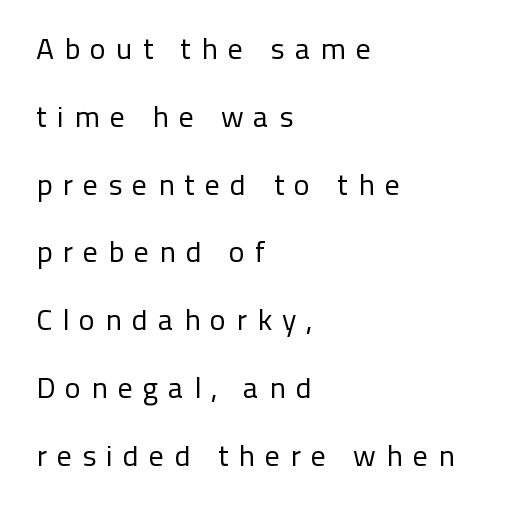
{"serif": "no", "italic": "no", "bold": "no", "weight": "regular", "width": "normal", "stroke_contrast": "low", "x_height": "medium", "monospaced": "no", "underline": "no", "align": "left", "line_spacing": "loose", "line_spacing_ratio": 2.26, "letter_spacing": "wide", "letter_spacing_em": 0.33, "glyph_px": 30}
